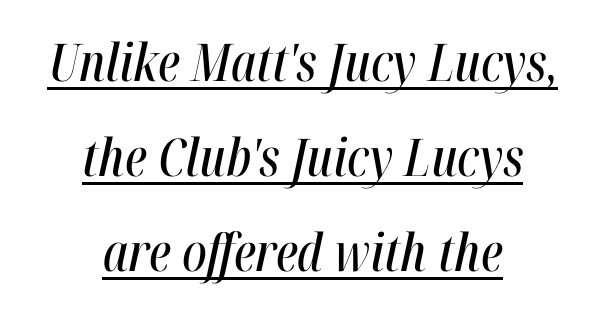
The letters advance in unequal steps, a hallmark of proportional type. The axis of the letterforms is tilted away from vertical. These lines stack symmetrically, like a column narrowing and widening about its center. Glyph-to-glyph distance matches everyday printed text.
